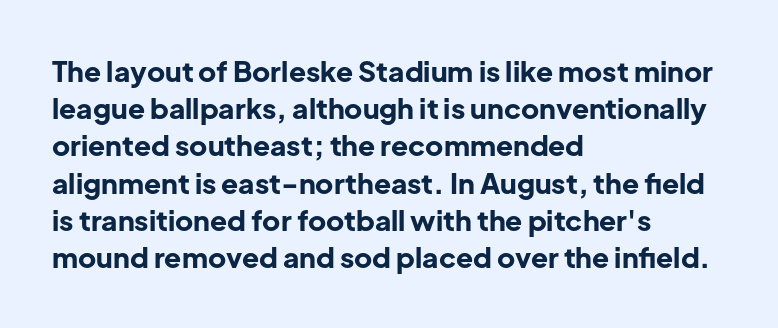
Q: Is the text bold? A: Yes.
Q: Is the text italic (slanted)? A: No, it is upright.
Q: Is the typeface a serif or a sans-serif typeface? A: Sans-serif.
Q: Is the text underlined? A: No.
Q: How is the paragraph aligned? A: Left-aligned.
Q: Is the spacing between letters normal or unusually wide? A: Normal.
Q: Is the spacing between lines tight, normal or loose? A: Normal.
Q: Width (condensed, normal, or wide)? A: Normal.
Q: Stroke contrast? A: Low.
Q: x-height? A: Medium.
Q: Monospaced? A: No.
